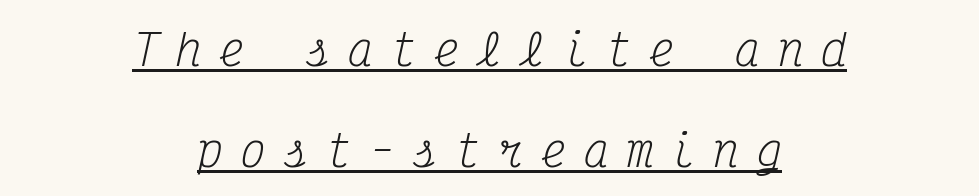
Rows of type keep a wide berth in the vertical direction. The passage shown is typeset with a serif family. Emphasis is given by a line drawn under the lettering. Italic: yes, the glyphs are oblique. Fixed-width glyphs throughout — classic coding-font behaviour.
